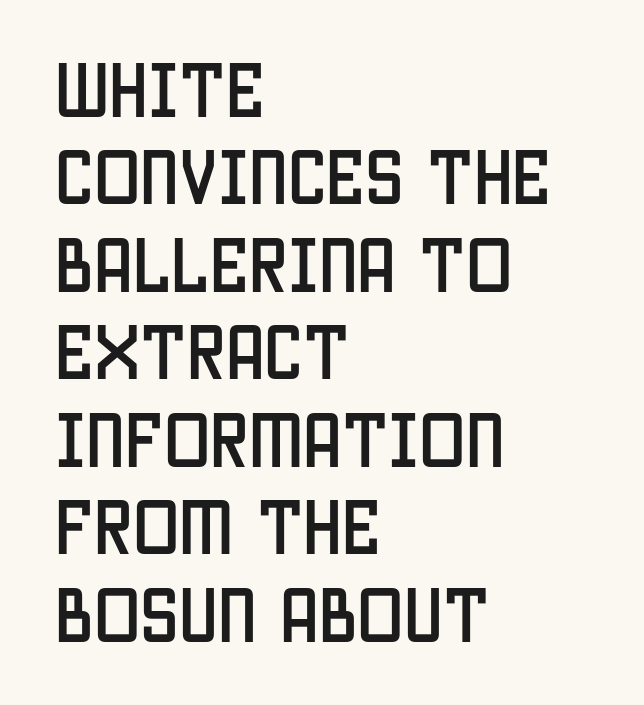
The image shows 62 px condensed sans-serif type, upright; set left-aligned, normal line spacing (1.41x), normal letter spacing, not underlined; low stroke contrast and a large x-height.
